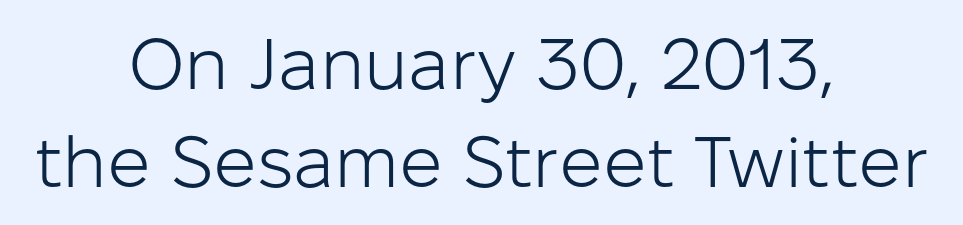
The image shows 72 px light sans-serif type, upright; set centered, normal line spacing (1.36x), normal letter spacing, not underlined; low stroke contrast and a medium x-height.
